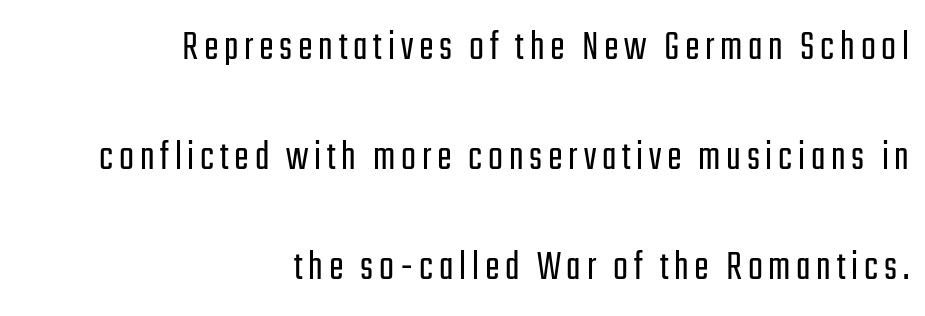
{"serif": "no", "italic": "no", "bold": "no", "weight": "light", "width": "condensed", "stroke_contrast": "low", "x_height": "medium", "monospaced": "no", "underline": "no", "align": "right", "line_spacing": "loose", "line_spacing_ratio": 2.5, "glyph_px": 44}
